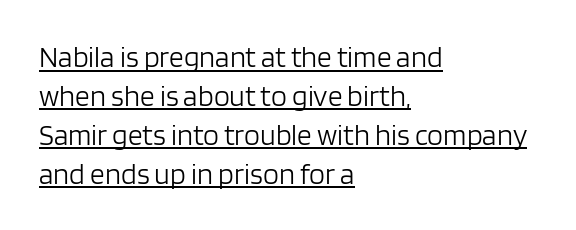
Q: Is the text bold? A: No.
Q: Is the text italic (slanted)? A: No, it is upright.
Q: Is the typeface a serif or a sans-serif typeface? A: Sans-serif.
Q: Is the text underlined? A: Yes.
Q: How is the paragraph aligned? A: Left-aligned.
Q: Is the spacing between letters normal or unusually wide? A: Normal.
Q: Is the spacing between lines tight, normal or loose? A: Normal.
Q: Width (condensed, normal, or wide)? A: Normal.
Q: Stroke contrast? A: Low.
Q: x-height? A: Large.
Q: Monospaced? A: No.
